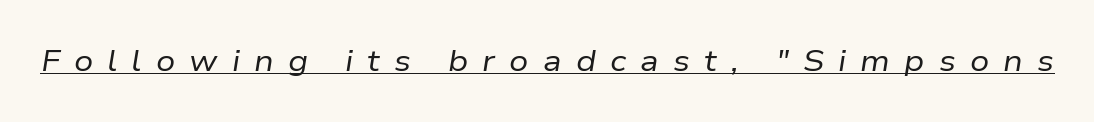
The image shows 30 px regular-weight type, italic (leaning right); set unusually wide letter spacing (+0.47 em), underlined; low stroke contrast and a medium x-height.
